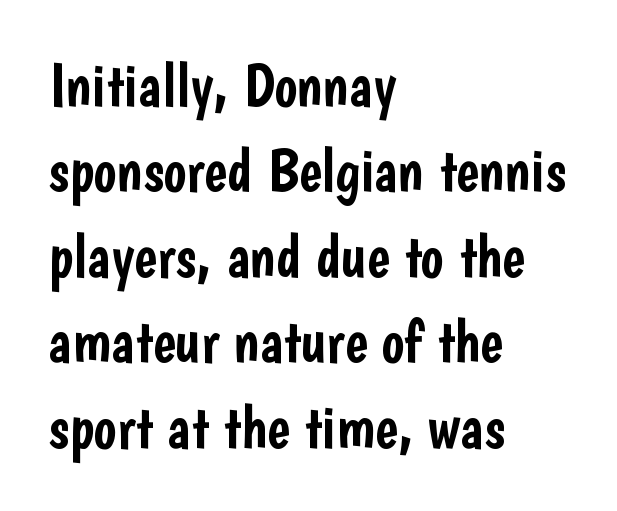
All the whitespace from short lines collects on the right. These lines were composed using upright roman letters. Each new line begins a customary step beneath the previous one. Just letters on the line, the space beneath them empty. Classification — sans serif. Spacing verdict: proportional, widths tailored to each character.
